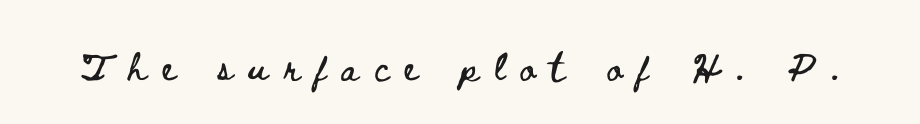
These lines are rendered in a variable-pitch font. Lines of text with bare space underneath. Each word looks stretched out because of the extra space between its letters.
